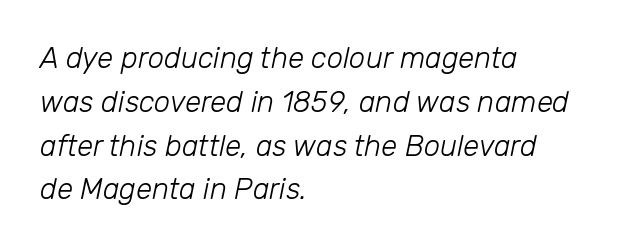
{"italic": "yes", "lean": "right", "slant_degrees": 12, "bold": "no", "weight": "light", "width": "normal", "stroke_contrast": "low", "x_height": "medium", "monospaced": "no", "underline": "no", "align": "left", "line_spacing": "normal", "line_spacing_ratio": 1.51, "letter_spacing": "normal", "letter_spacing_em": 0.0, "glyph_px": 29}
